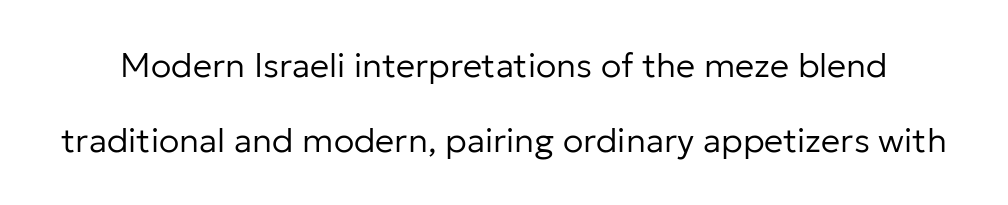
The image shows 34 px regular-weight sans-serif type, upright; set loose line spacing (2.2x), normal letter spacing, not underlined; low stroke contrast and a medium x-height.
